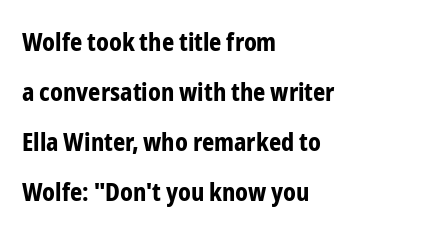
{"italic": "no", "bold": "yes", "underline": "no", "align": "left", "line_spacing": "loose", "line_spacing_ratio": 2.08, "letter_spacing": "normal", "letter_spacing_em": 0.0, "glyph_px": 24}
